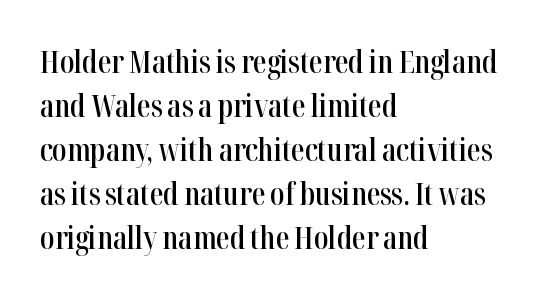
Unlike a clean sans, this face finishes its strokes with serifs. Looks like regular typesetting: each glyph gets only the width it needs. Where is the straight margin? On the left. The rendering uses a semibold face; strokes are thickened but not to full bold.
